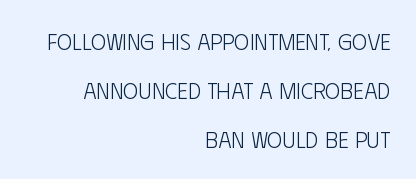
Q: Is the text bold? A: No.
Q: Is the text italic (slanted)? A: No, it is upright.
Q: Is the text underlined? A: No.
Q: How is the paragraph aligned? A: Right-aligned.
Q: Is the spacing between letters normal or unusually wide? A: Normal.
Q: Is the spacing between lines tight, normal or loose? A: Loose.
